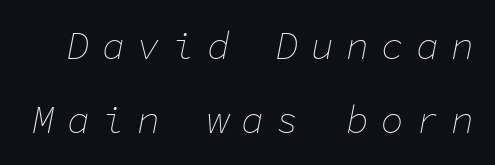
Counters stay open thanks to moderate or lighter strokes. The lines are spread far apart with generous leading. You could count columns in this text — the font is strictly monospaced. Just letters on the line, the space beneath them empty. The gaps between neighbouring characters are conspicuously large.
